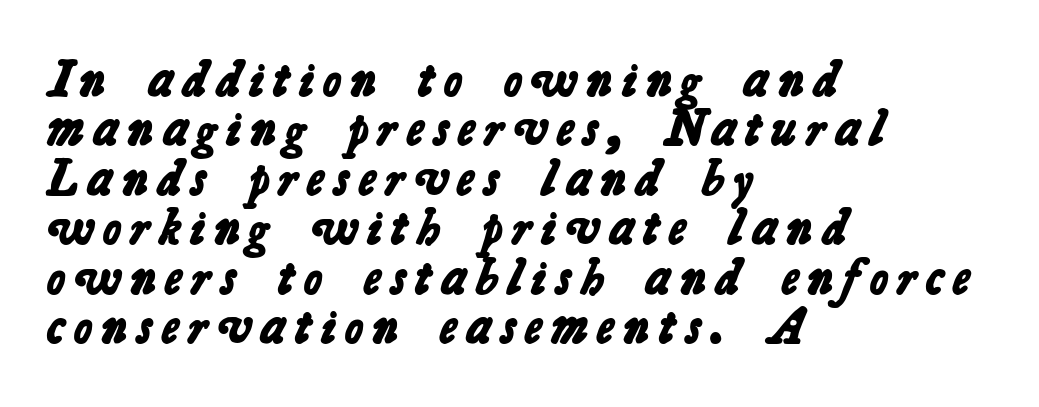
Underlining? Definitely not there. Leftover space on each line is placed entirely after the last word. Heft: maximum for text — a bold. You can tell from the bare stems that sans-serif type was used. This sample has the flowing, uneven cadence of proportional lettering.
